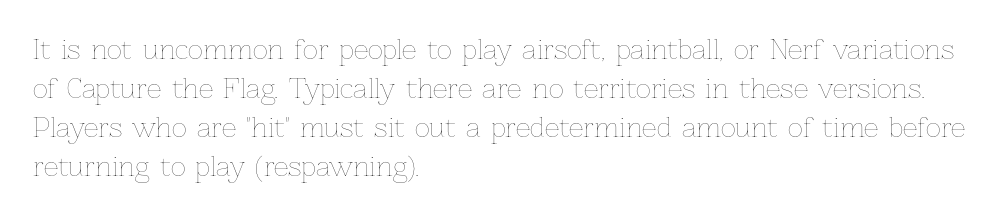
Each new line begins a customary step beneath the previous one. Students, note that the glyphs here touch the page at normal intervals. Letters rest on an invisible, unmarked baseline. Posture: upright roman.
